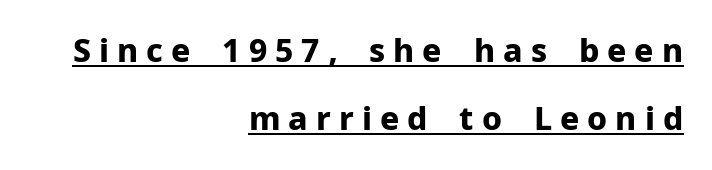
The image shows 32 px bold sans-serif type, upright; set right-aligned, loose line spacing (2.13x), unusually wide letter spacing (+0.25 em), underlined; low stroke contrast and a medium x-height.
